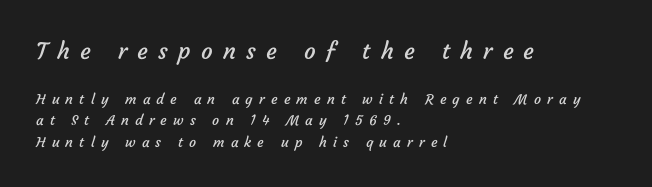
The image shows 23 px text type; set left-aligned, normal line spacing (1.54x), unusually wide letter spacing (+0.44 em), not underlined; the first (top) block is 1.64x larger.
